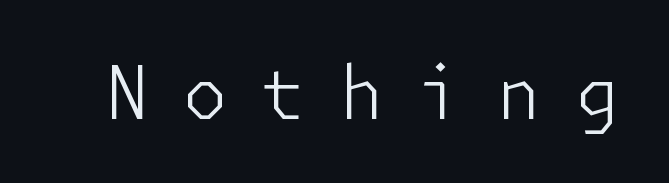
Has an underline been added? It has not. The letters look calm and open, with moderate or lighter stems. I'd call this a sans setting — the letters go barefoot. These lines have a slow, spaced-out rhythm from letter to letter. Rendered with straight, roman letterforms.
